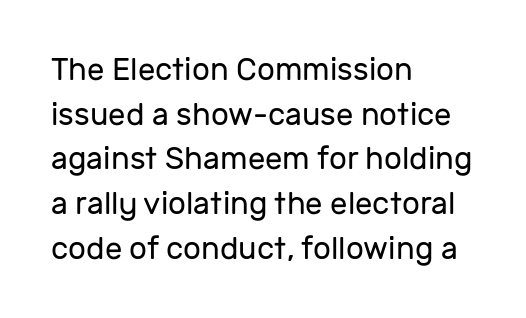
Q: Is the text bold? A: No.
Q: Is the text italic (slanted)? A: No, it is upright.
Q: Is the typeface a serif or a sans-serif typeface? A: Sans-serif.
Q: Is the text underlined? A: No.
Q: How is the paragraph aligned? A: Left-aligned.
Q: Is the spacing between letters normal or unusually wide? A: Normal.
Q: Is the spacing between lines tight, normal or loose? A: Normal.
Q: Width (condensed, normal, or wide)? A: Normal.
Q: Stroke contrast? A: Low.
Q: x-height? A: Medium.
Q: Monospaced? A: No.
